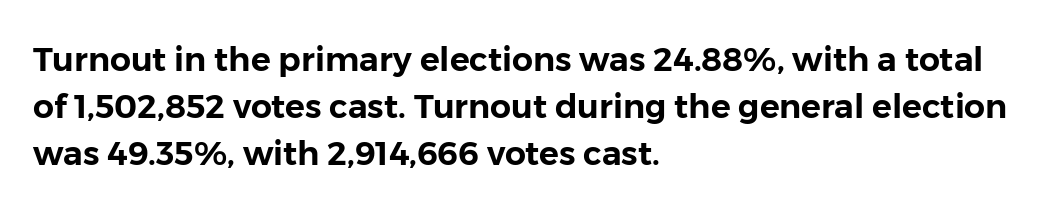
Q: Is the text italic (slanted)? A: No, it is upright.
Q: Is the typeface a serif or a sans-serif typeface? A: Sans-serif.
Q: Is the text underlined? A: No.
Q: How is the paragraph aligned? A: Left-aligned.
Q: Is the spacing between letters normal or unusually wide? A: Normal.
Q: Is the spacing between lines tight, normal or loose? A: Normal.
Q: Width (condensed, normal, or wide)? A: Normal.
Q: Stroke contrast? A: Low.
Q: x-height? A: Medium.
Q: Monospaced? A: No.
